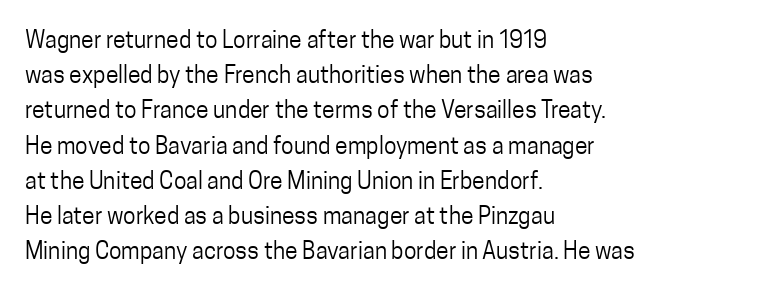
A typesetter would call this leading conventional body-copy spacing. Casual observation: everything's shoved over to the left. Counters stay open thanks to moderate or lighter strokes. The lettering stays uniformly vertical, giving the passage a roman look. No extra tracking has been applied to these lines. The gap between lines stays unmarked.
